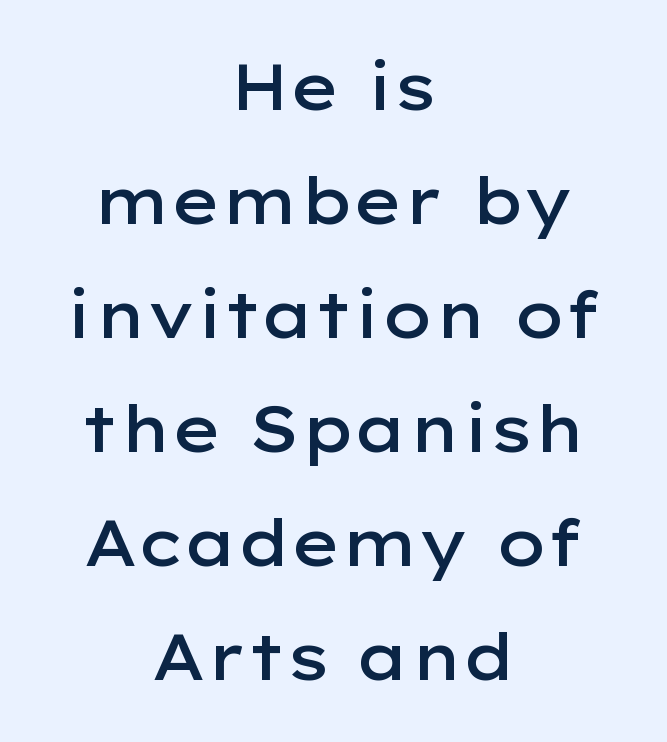
The image shows 64 px semibold, wide sans-serif type, upright; set centered, line spacing 1.78x, normal letter spacing, not underlined; low stroke contrast and a medium x-height.
